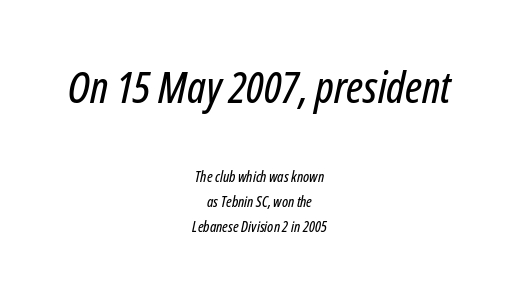
{"italic": "yes", "lean": "right", "slant_degrees": 12, "width": "condensed", "stroke_contrast": "low", "x_height": "medium", "monospaced": "no", "underline": "no", "align": "center", "line_spacing": "normal", "line_spacing_ratio": 1.69, "letter_spacing": "normal", "letter_spacing_em": 0.0, "larger_block": "first", "size_ratio": 2.93, "glyph_px": 44}
